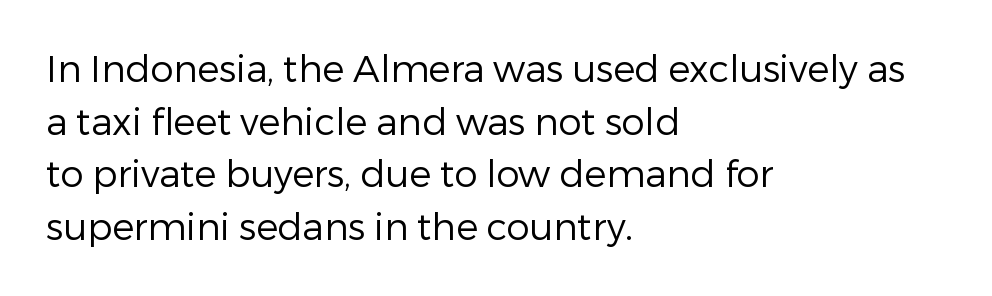
{"serif": "no", "italic": "no", "bold": "no", "weight": "regular", "width": "normal", "stroke_contrast": "low", "x_height": "medium", "monospaced": "no", "underline": "no", "align": "left", "line_spacing": "normal", "line_spacing_ratio": 1.42, "letter_spacing": "normal", "letter_spacing_em": 0.0, "glyph_px": 37}
